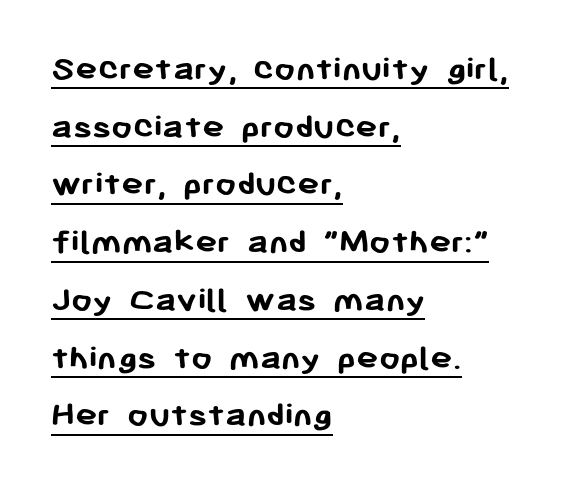
Q: Is the text bold? A: Yes.
Q: Is the text italic (slanted)? A: No, it is upright.
Q: Is the typeface a serif or a sans-serif typeface? A: Sans-serif.
Q: Is the text underlined? A: Yes.
Q: How is the paragraph aligned? A: Left-aligned.
Q: Is the spacing between letters normal or unusually wide? A: Normal.
Q: Is the spacing between lines tight, normal or loose? A: Normal.
Q: Width (condensed, normal, or wide)? A: Normal.
Q: Stroke contrast? A: Low.
Q: x-height? A: Medium.
Q: Monospaced? A: No.
